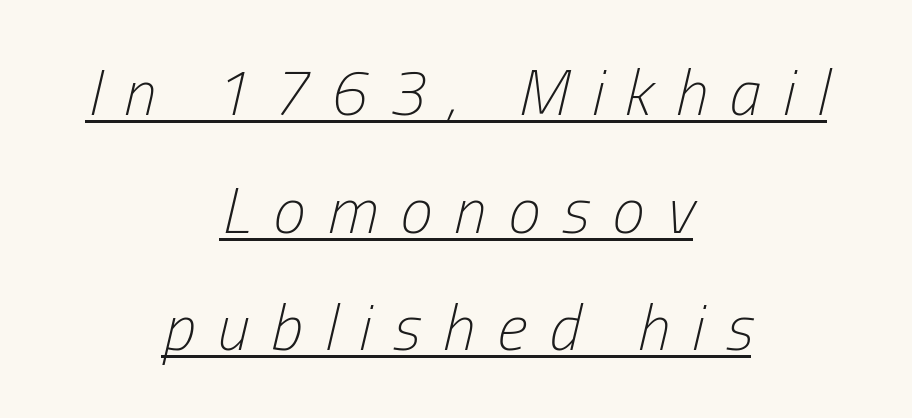
Tracking value appears strongly positive — letters spread wide. The glyphs are accompanied by a horizontal stroke just below them. Weight: regular or lighter. Yep, that's italic — everything's leaning. The whitespace from short lines is split evenly between both sides. The rendering uses natural spacing where letterforms have individual widths.
